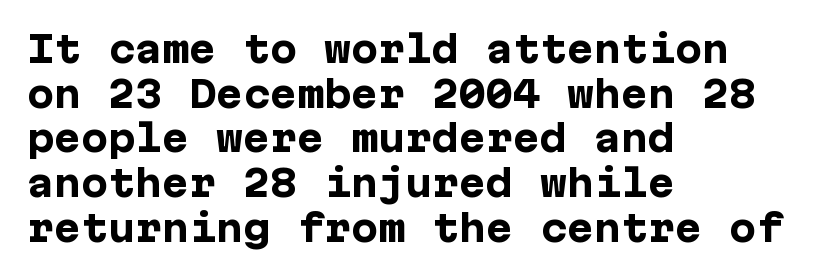
{"serif": "no", "italic": "no", "bold": "yes", "weight": "heavy", "width": "normal", "stroke_contrast": "low", "x_height": "medium", "underline": "no", "align": "left", "line_spacing_ratio": 1.24, "letter_spacing": "normal", "letter_spacing_em": 0.0, "glyph_px": 36}
